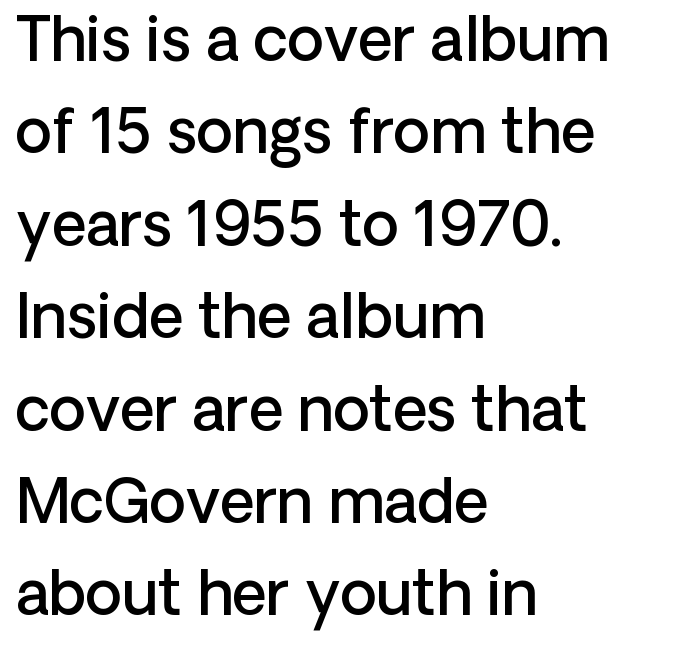
{"serif": "no", "italic": "no", "bold": "semi", "weight": "semibold", "width": "normal", "stroke_contrast": "low", "x_height": "medium", "monospaced": "no", "underline": "no", "align": "left", "line_spacing": "normal", "line_spacing_ratio": 1.54, "letter_spacing": "normal", "letter_spacing_em": 0.0, "glyph_px": 60}
